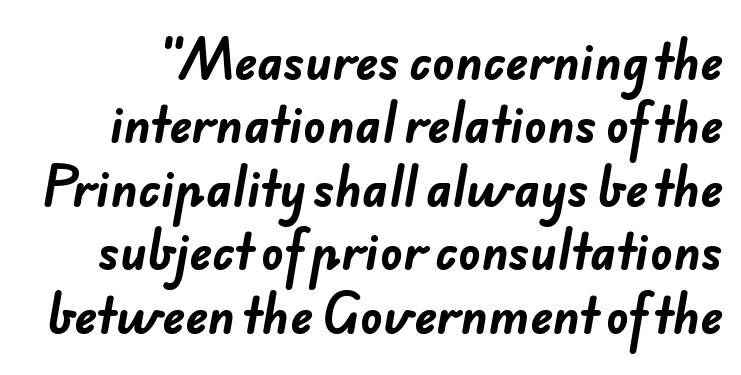
This is sans-serif lettering, the kind often seen on screens and signage. The passage shown is typed in a proportional face where columns would drift. The leading is moderate, giving the passage an even texture. The foot of each line stays bare and open. Glyph-to-glyph distance matches everyday printed text.
